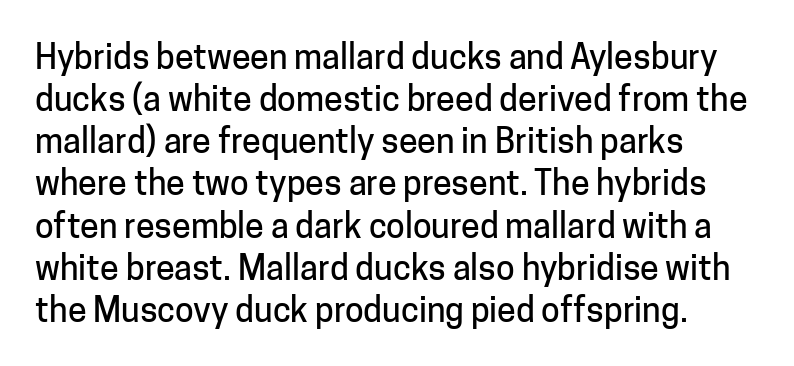
{"serif": "no", "italic": "no", "width": "normal", "stroke_contrast": "low", "x_height": "medium", "monospaced": "no", "underline": "no", "align": "left", "line_spacing_ratio": 1.24, "letter_spacing": "normal", "letter_spacing_em": 0.0, "glyph_px": 34}
